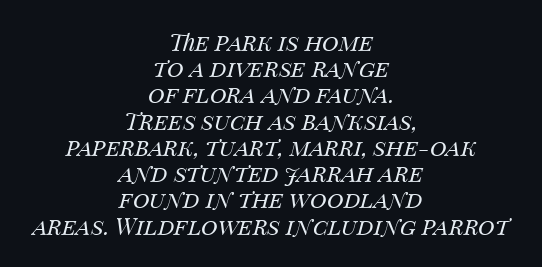
Tall strokes in this sample are angled rather than plumb. The weight tops out at a normal text grade. A student would call this center alignment; a typographer would say set centered. The letterforms sit shoulder to shoulder at normal distance. Descenders are the only things crossing below the line. This sample trades vertical openness for compactness between lines.
